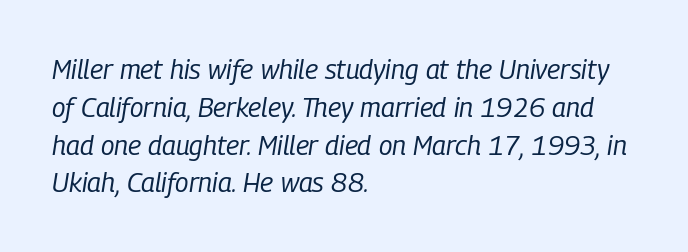
Leading matches the norm, producing a regular column. Layout note: lines flush left. The passage shown is not bold in any degree. A typesetter would call this zero additional tracking. The font's italic variant was chosen for this text.
